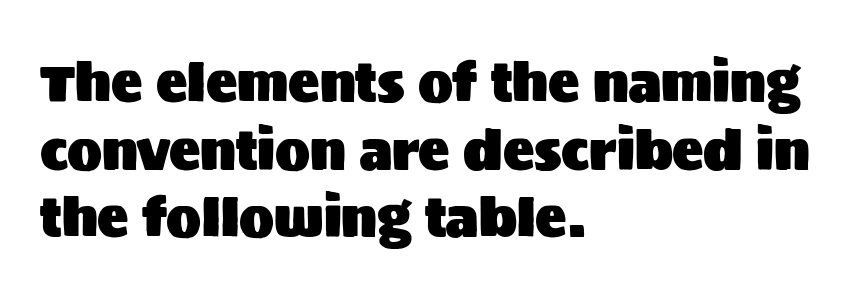
The image shows 52 px sans-serif type, upright; set left-aligned, normal line spacing (1.3x), normal letter spacing, not underlined; medium stroke contrast and a large x-height.
